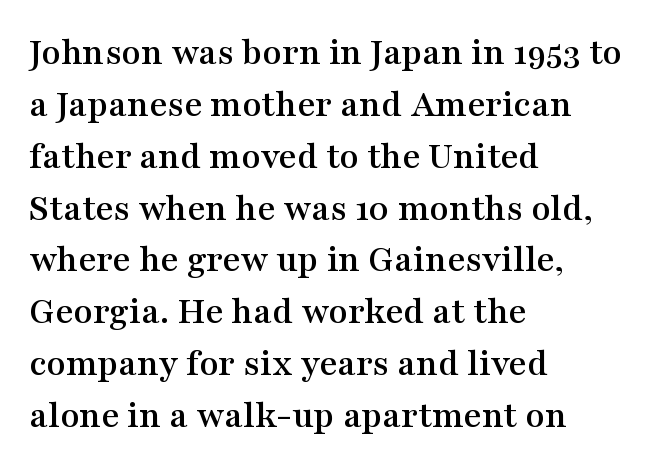
Caption: standard tracking, unaltered. Note the varied advance widths — an 'i' is clearly narrower than an 'm'. Decoration check: the copy has no underline. The lettering holds an erect, upright posture throughout. These lines stack with their left ends in a neat column.
